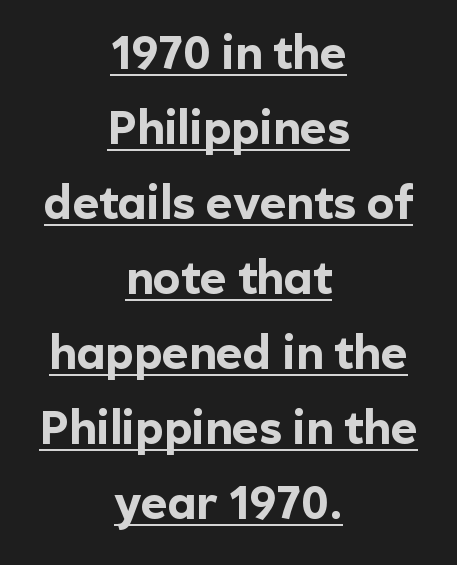
Q: Is the text bold? A: Yes.
Q: Is the text italic (slanted)? A: No, it is upright.
Q: Is the typeface a serif or a sans-serif typeface? A: Sans-serif.
Q: Is the text underlined? A: Yes.
Q: How is the paragraph aligned? A: Centered.
Q: Is the spacing between letters normal or unusually wide? A: Normal.
Q: Is the spacing between lines tight, normal or loose? A: Normal.
Q: Width (condensed, normal, or wide)? A: Normal.
Q: x-height? A: Medium.
Q: Monospaced? A: No.
